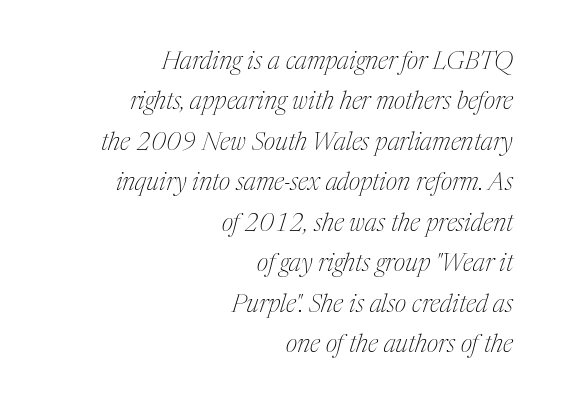
{"italic": "yes", "lean": "right", "slant_degrees": 17, "bold": "no", "underline": "no", "align": "right", "line_spacing": "normal", "line_spacing_ratio": 1.62, "letter_spacing": "normal", "letter_spacing_em": 0.0, "glyph_px": 25}
